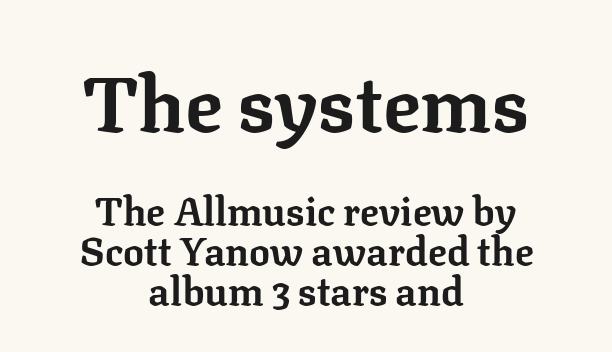
One-word summary of the alignment: center. Note the varied advance widths — an 'i' is clearly narrower than an 'm'. It's the straight-up-and-down kind of type. Nobody drew a line under any word here.
